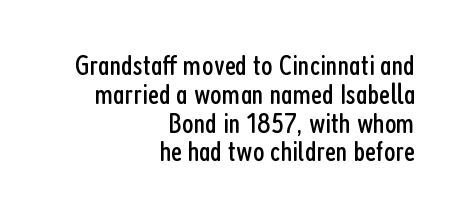
The passage shown is typed in a proportional face where columns would drift. Default kerning and tracking; the words read as compact shapes. The paragraph shown leans on its right margin. Each row of text sits above clean, open space. The vertical gap from one line to the next is small.
